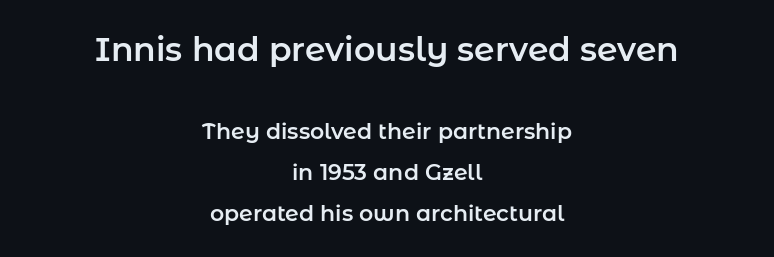
The image shows 33 px sans-serif type, upright; set centered, line spacing 1.87x, normal letter spacing, not underlined; the first (top) block is 1.5x larger; low stroke contrast and a medium x-height.
